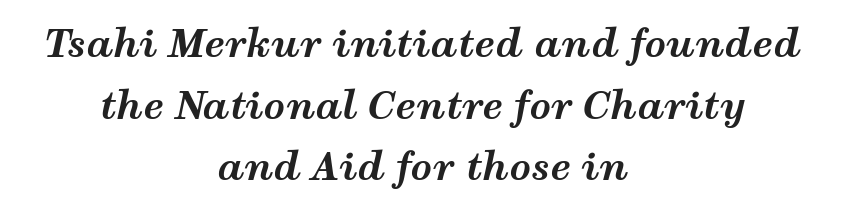
{"italic": "yes", "lean": "right", "slant_degrees": 12, "bold": "yes", "weight": "bold", "width": "wide", "stroke_contrast": "medium", "x_height": "medium", "monospaced": "no", "underline": "no", "align": "center", "line_spacing": "normal", "line_spacing_ratio": 1.62, "letter_spacing": "normal", "letter_spacing_em": 0.0, "glyph_px": 38}
